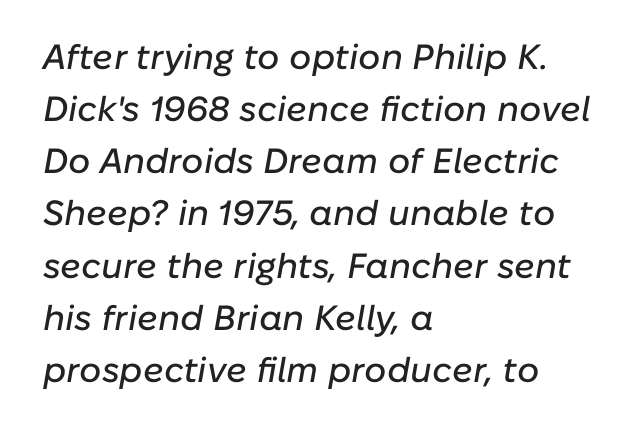
The image shows 35 px text type, italic (leaning right); set left-aligned, normal line spacing (1.49x), normal letter spacing, not underlined; low stroke contrast and a medium x-height.
